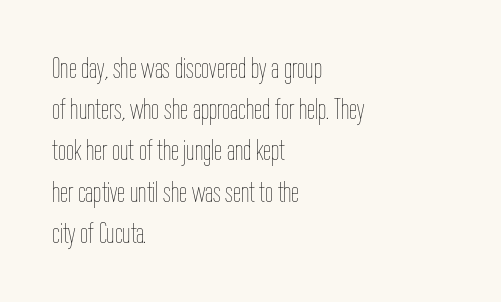
The font is comparable to plain body text, perhaps lighter. The tracking reads as untouched default to a designer's eye. A student would call this left alignment; a typographer would say flush left, rag right. Posture: upright roman.
